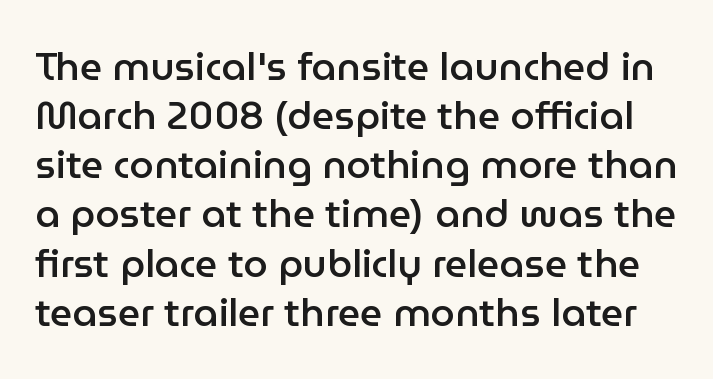
{"serif": "no", "italic": "no", "bold": "semi", "weight": "semibold", "width": "normal", "stroke_contrast": "low", "x_height": "medium", "monospaced": "no", "underline": "no", "line_spacing": "normal", "line_spacing_ratio": 1.26, "letter_spacing": "normal", "letter_spacing_em": 0.0, "glyph_px": 39}
